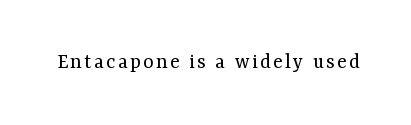
Q: Is the text bold? A: No.
Q: Is the text italic (slanted)? A: No, it is upright.
Q: Is the text underlined? A: No.
